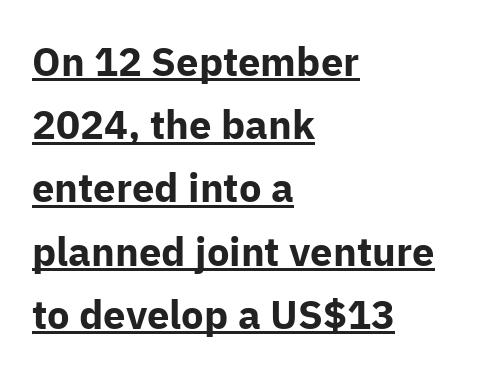
Q: Is the text bold? A: Yes.
Q: Is the text italic (slanted)? A: No, it is upright.
Q: Is the typeface a serif or a sans-serif typeface? A: Sans-serif.
Q: Is the text underlined? A: Yes.
Q: How is the paragraph aligned? A: Left-aligned.
Q: Is the spacing between letters normal or unusually wide? A: Normal.
Q: Is the spacing between lines tight, normal or loose? A: Normal.
Q: Width (condensed, normal, or wide)? A: Normal.
Q: Stroke contrast? A: Low.
Q: x-height? A: Medium.
Q: Monospaced? A: No.
